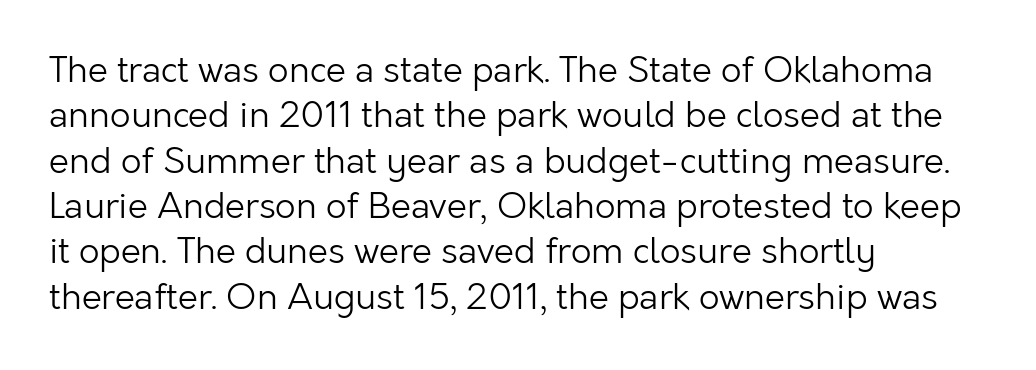
If you drew a ruler down the left edge, every line would touch it. The block of text has a typical density, with ordinary space between rows. Looks like regular typesetting: each glyph gets only the width it needs. The weight would be labelled regular, book, light, or lighter still.
